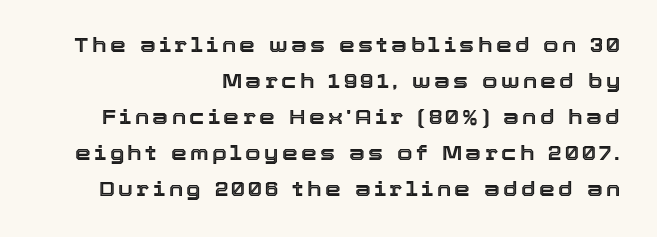
The image shows 20 px text type, upright; set right-aligned, line spacing 1.8x, not underlined.
